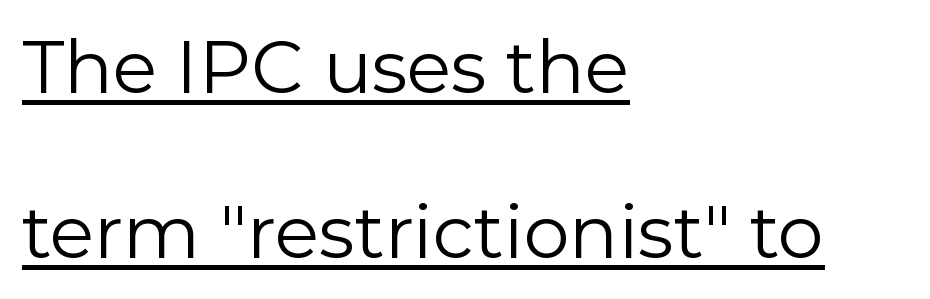
The image shows 73 px regular-weight sans-serif type, upright; set left-aligned, loose line spacing (2.26x), normal letter spacing, underlined; low stroke contrast and a medium x-height.
